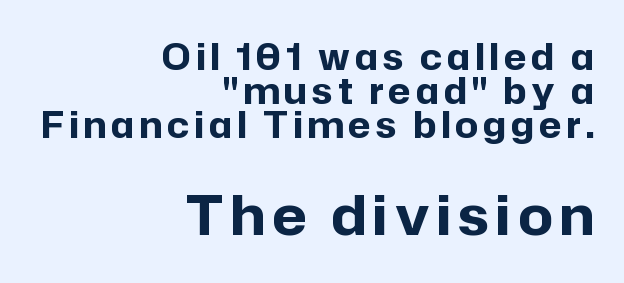
The letters in the lower block stand taller than those in the block above. Quick note: not italic, upright. Students, this is bold: see how much ink each stroke carries. These lines are rendered in a variable-pitch font. These lines stack with their right ends in a neat column.
